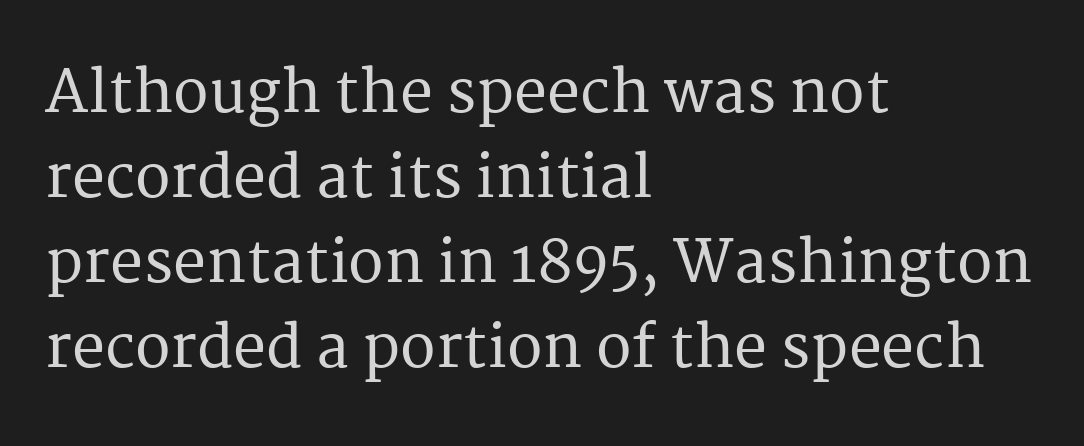
Q: Is the text italic (slanted)? A: No, it is upright.
Q: Is the typeface a serif or a sans-serif typeface? A: Serif.
Q: Is the text underlined? A: No.
Q: How is the paragraph aligned? A: Left-aligned.
Q: Is the spacing between letters normal or unusually wide? A: Normal.
Q: Is the spacing between lines tight, normal or loose? A: Normal.
Q: Width (condensed, normal, or wide)? A: Normal.
Q: Stroke contrast? A: Medium.
Q: x-height? A: Medium.
Q: Monospaced? A: No.
